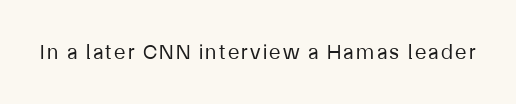
{"italic": "no", "bold": "no", "underline": "no", "glyph_px": 21}
